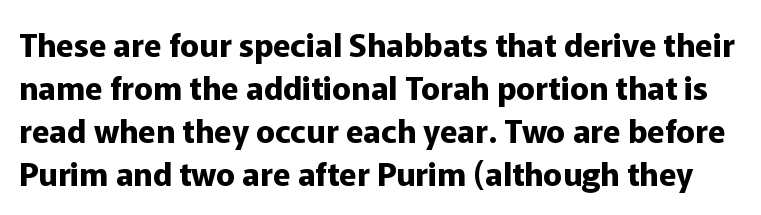
The image shows 32 px bold sans-serif type, upright; set normal line spacing (1.34x), normal letter spacing, not underlined; low stroke contrast and a medium x-height.
